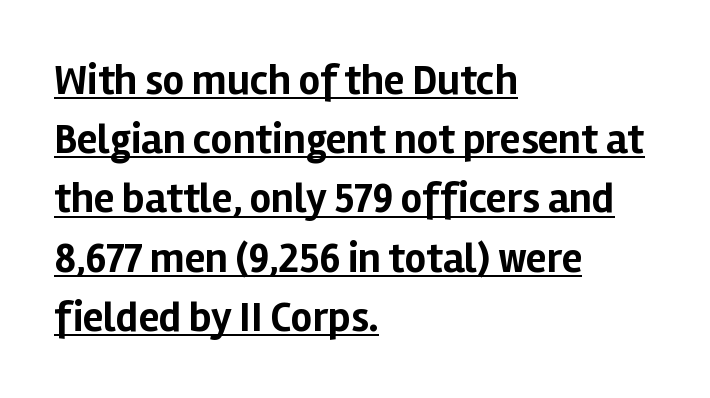
Varying glyph widths throughout — classic text-font behaviour. Letterform terminals end flat and unadorned throughout the passage. A typesetter would mark this as roman, not italic. Casual observation: everything's shoved over to the left. Quick note: interline space is typical. There is no visible air inserted between adjacent glyphs.
